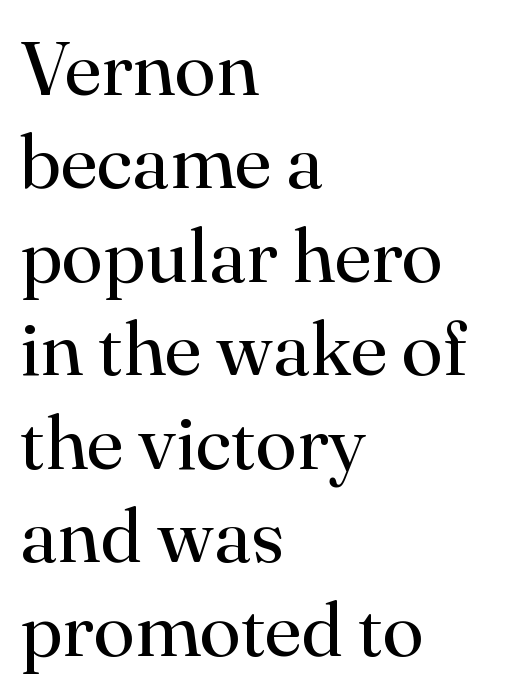
The image shows 76 px regular-weight serif type, upright; set left-aligned, line spacing 1.23x, normal letter spacing, not underlined; high stroke contrast and a small x-height.
